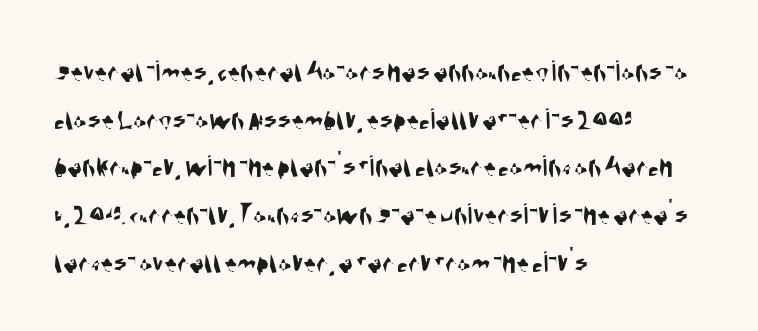
{"serif": "no", "width": "condensed", "stroke_contrast": "medium", "x_height": "large", "monospaced": "no", "underline": "no", "align": "left", "line_spacing": "normal", "line_spacing_ratio": 1.54, "letter_spacing": "normal", "letter_spacing_em": 0.0, "glyph_px": 31}
